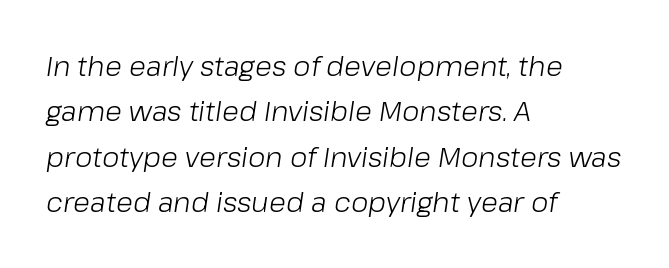
{"italic": "yes", "lean": "right", "slant_degrees": 8, "bold": "no", "weight": "light", "width": "normal", "stroke_contrast": "low", "x_height": "medium", "monospaced": "no", "underline": "no", "align": "left", "line_spacing": "normal", "line_spacing_ratio": 1.62, "letter_spacing": "normal", "letter_spacing_em": 0.0, "glyph_px": 28}
